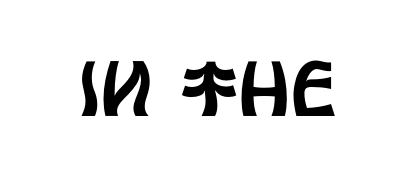
Q: Is the text italic (slanted)? A: No, it is upright.
Q: Is the typeface a serif or a sans-serif typeface? A: Sans-serif.
Q: Is the text underlined? A: No.
Q: Is the spacing between letters normal or unusually wide? A: Normal.
Q: Width (condensed, normal, or wide)? A: Condensed.
Q: x-height? A: Large.
Q: Monospaced? A: No.
